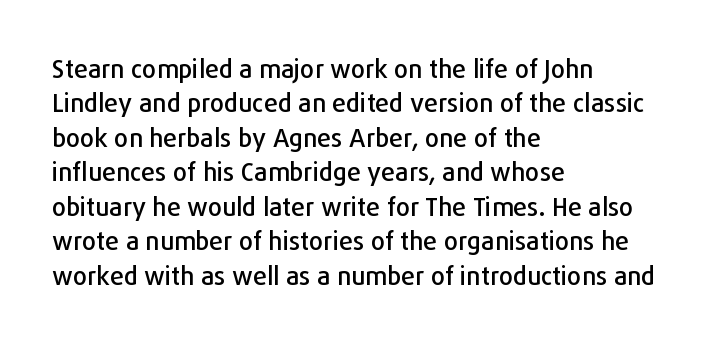
Style check: upright. All the whitespace from short lines collects on the right. Rule under the text: the space is simply empty. Leading matches the norm, producing a regular column.
